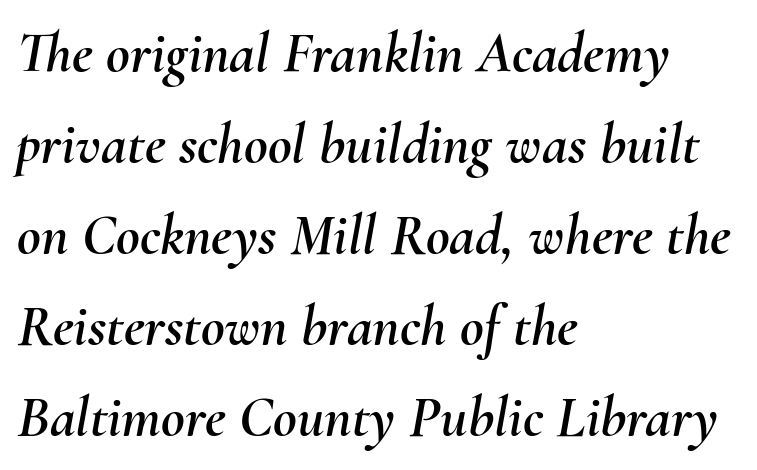
Q: Is the text italic (slanted)? A: Yes, it leans right by about 10 degrees.
Q: Is the text underlined? A: No.
Q: How is the paragraph aligned? A: Left-aligned.
Q: Is the spacing between letters normal or unusually wide? A: Normal.
Q: Is the spacing between lines tight, normal or loose? A: Normal.
Q: Width (condensed, normal, or wide)? A: Normal.
Q: Stroke contrast? A: Medium.
Q: x-height? A: Small.
Q: Monospaced? A: No.
